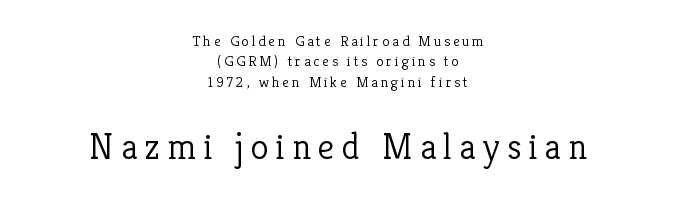
Line starts and ends both wander, symmetrically. Think of a printed novel: that variable character pitch is what you see here. Line spacing here is normal. Character size in the trailing block exceeds that of the leading block.
